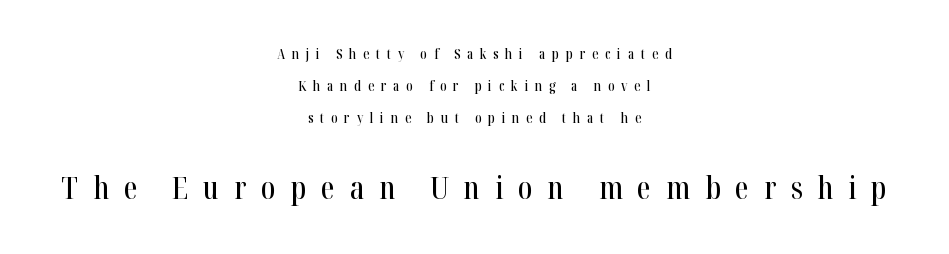
Q: Is the text italic (slanted)? A: No, it is upright.
Q: Is the typeface a serif or a sans-serif typeface? A: Serif.
Q: Is the text underlined? A: No.
Q: How is the paragraph aligned? A: Centered.
Q: Is the spacing between letters normal or unusually wide? A: Unusually wide.
Q: Is the spacing between lines tight, normal or loose? A: Loose.
Q: Which block of text is set in a larger size, the first (top) or the second (bottom)? A: The second (bottom) one.
Q: Width (condensed, normal, or wide)? A: Condensed.
Q: Stroke contrast? A: High.
Q: x-height? A: Medium.
Q: Monospaced? A: No.
